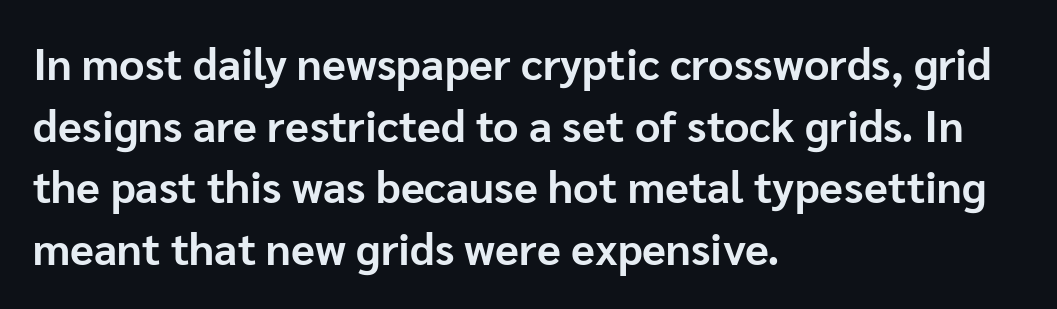
Unlike italic type, these characters show no tilt at all. The space directly below the letters is spotless. Varying glyph widths throughout — classic text-font behaviour. Plenty of ink on the page — the face is bold. The ragged edge is on the right, which tells us the setting is flush left.
